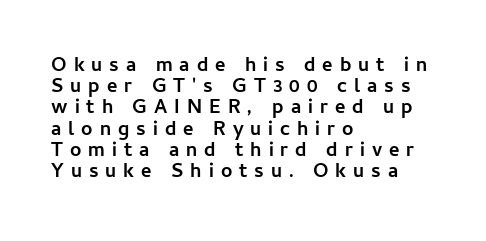
The string is rendered with underlining switched off. Reading down the block, your eye returns to a fixed left position each line. It's the straight-up-and-down kind of type. Its strokes are broad and dark, the hallmark of bold type.
